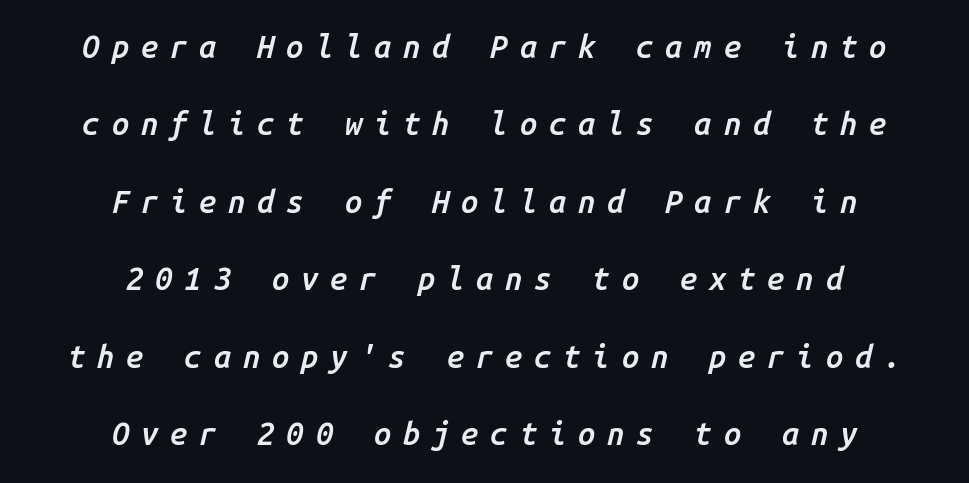
Weight check: semibold — heavier than regular, not quite bold. This sample has the even, mechanical cadence of fixed-width lettering. Display-style spreading of the glyphs; the letterfit is very open. Characters are canted at an angle relative to the baseline's perpendicular.
